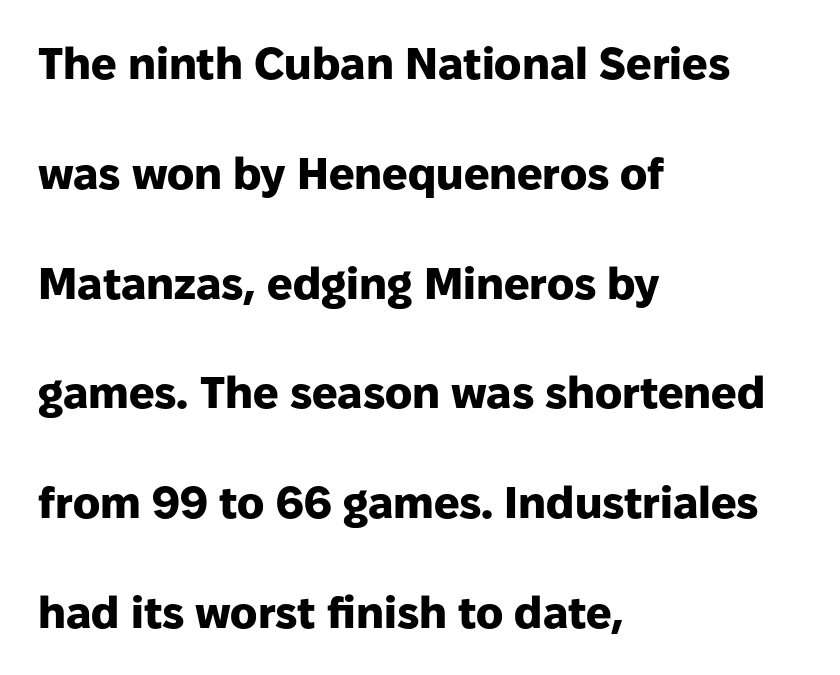
Q: Is the text bold? A: Yes.
Q: Is the text italic (slanted)? A: No, it is upright.
Q: Is the typeface a serif or a sans-serif typeface? A: Sans-serif.
Q: Is the text underlined? A: No.
Q: How is the paragraph aligned? A: Left-aligned.
Q: Is the spacing between letters normal or unusually wide? A: Normal.
Q: Is the spacing between lines tight, normal or loose? A: Loose.
Q: Width (condensed, normal, or wide)? A: Normal.
Q: Stroke contrast? A: Low.
Q: x-height? A: Medium.
Q: Monospaced? A: No.
